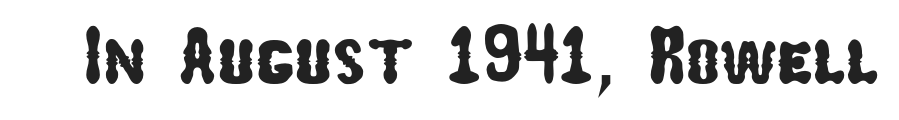
{"serif": "no", "width": "condensed", "stroke_contrast": "low", "x_height": "medium", "monospaced": "no", "underline": "no", "letter_spacing": "normal", "letter_spacing_em": 0.0, "glyph_px": 80}
